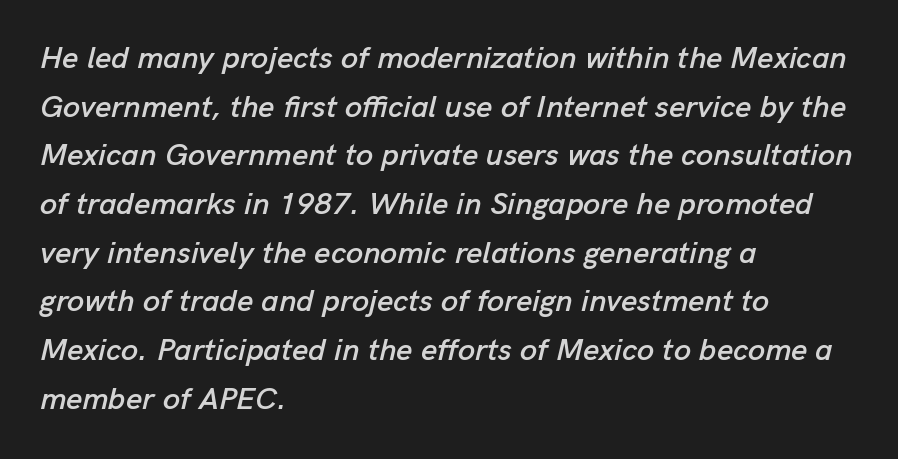
The image shows 31 px text type, italic (leaning right); set left-aligned, normal line spacing (1.57x), normal letter spacing, not underlined; low stroke contrast and a medium x-height.
